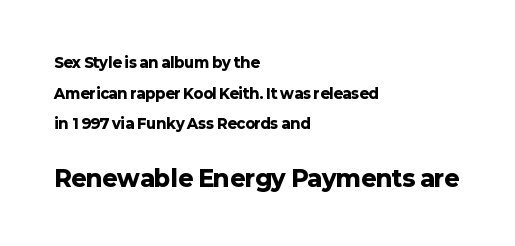
{"italic": "no", "bold": "yes", "underline": "no", "align": "left", "line_spacing": "loose", "line_spacing_ratio": 2.18, "letter_spacing": "normal", "letter_spacing_em": 0.0, "larger_block": "second", "size_ratio": 1.64, "glyph_px": 23}
